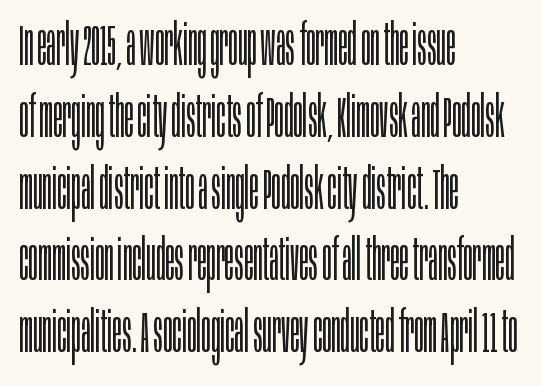
{"serif": "no", "italic": "no", "bold": "no", "weight": "light", "width": "condensed", "stroke_contrast": "low", "x_height": "large", "monospaced": "no", "underline": "no", "align": "left", "line_spacing": "normal", "line_spacing_ratio": 1.26, "letter_spacing": "normal", "letter_spacing_em": 0.0, "glyph_px": 57}
